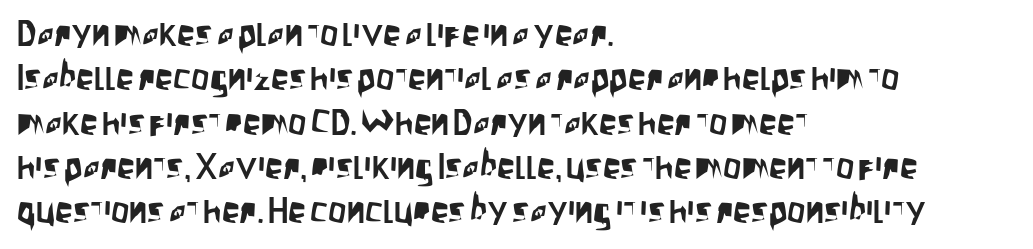
{"serif": "no", "italic": "no", "width": "condensed", "stroke_contrast": "low", "x_height": "large", "monospaced": "no", "underline": "no", "align": "left", "line_spacing_ratio": 1.23, "letter_spacing": "normal", "letter_spacing_em": 0.0, "glyph_px": 36}
